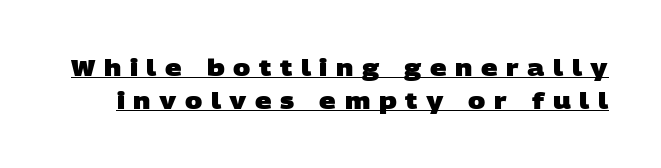
The image shows 23 px bold type; set normal line spacing (1.43x), unusually wide letter spacing (+0.37 em), underlined.
